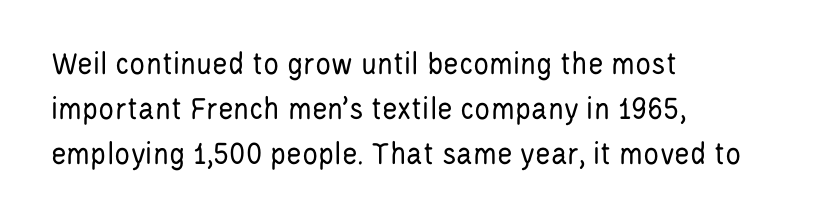
{"serif": "no", "italic": "no", "bold": "no", "weight": "regular", "width": "condensed", "stroke_contrast": "low", "x_height": "large", "monospaced": "no", "underline": "no", "align": "left", "line_spacing": "normal", "line_spacing_ratio": 1.36, "letter_spacing": "normal", "letter_spacing_em": 0.0, "glyph_px": 33}
